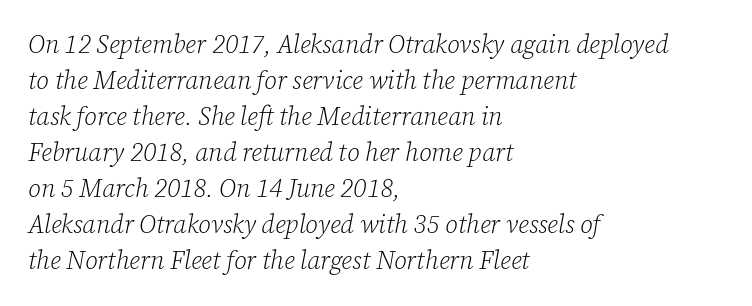
The block of text has a typical density, with ordinary space between rows. The passage shown is not bold in any degree. Notice how the passage keeps a crisp vertical edge on the left only. The passage shown leans; its letterforms are oblique. Lines of text with bare space underneath.
